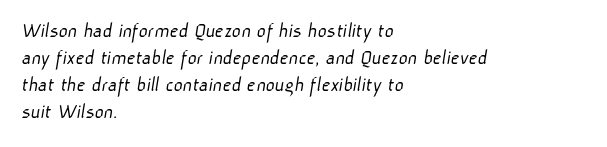
{"bold": "no", "underline": "no", "align": "left", "line_spacing_ratio": 1.23, "letter_spacing": "normal", "letter_spacing_em": 0.0, "glyph_px": 22}
